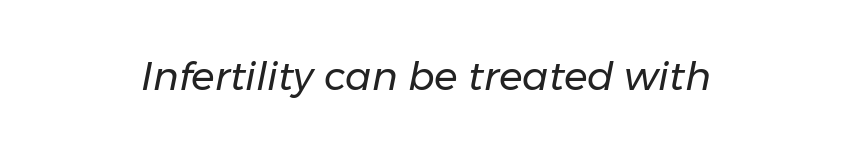
Q: Is the text bold? A: No.
Q: Is the text italic (slanted)? A: Yes, it leans right by about 11 degrees.
Q: Is the text underlined? A: No.
Q: Is the spacing between letters normal or unusually wide? A: Normal.
Q: Width (condensed, normal, or wide)? A: Normal.
Q: Stroke contrast? A: Low.
Q: x-height? A: Medium.
Q: Monospaced? A: No.
